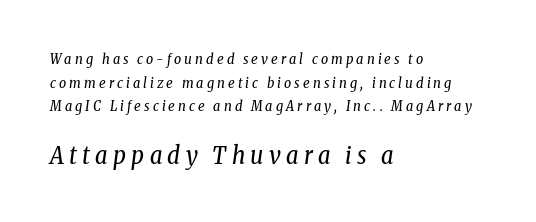
{"italic": "yes", "lean": "right", "slant_degrees": 8, "bold": "no", "underline": "no", "align": "left", "line_spacing": "normal", "line_spacing_ratio": 1.69, "letter_spacing": "wide", "letter_spacing_em": 0.22, "larger_block": "second", "size_ratio": 1.71, "glyph_px": 24}
